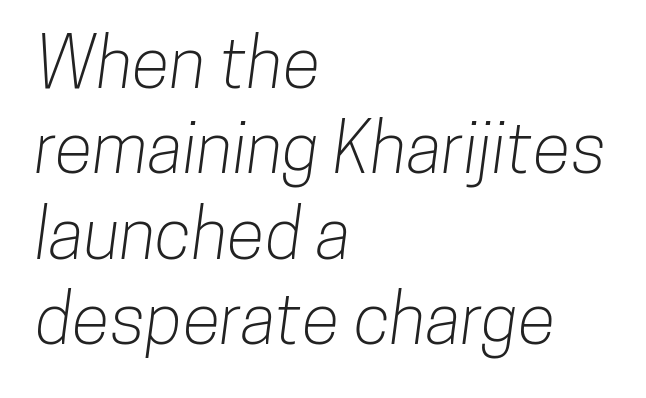
Each letter keeps its own natural width here, so spacing adapts to shape. A sans-serif font was chosen for this passage. Nothing unusual about the tracking: characters are spaced as the font intends. A clean baseline with only descenders dipping below it.
